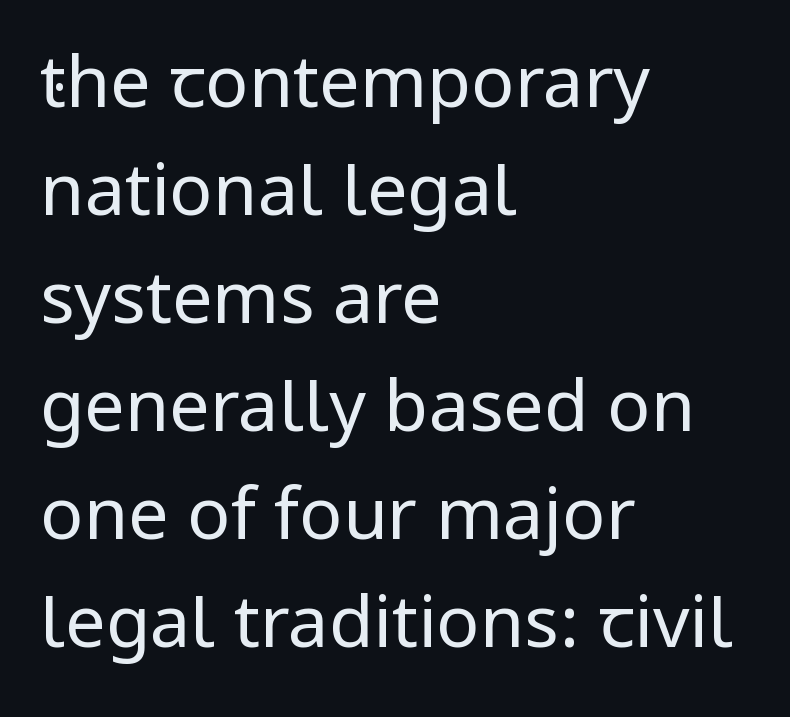
{"serif": "no", "italic": "no", "bold": "no", "weight": "regular", "width": "normal", "stroke_contrast": "low", "x_height": "medium", "monospaced": "no", "underline": "no", "align": "left", "line_spacing": "normal", "line_spacing_ratio": 1.5, "letter_spacing": "normal", "letter_spacing_em": 0.0, "glyph_px": 72}
